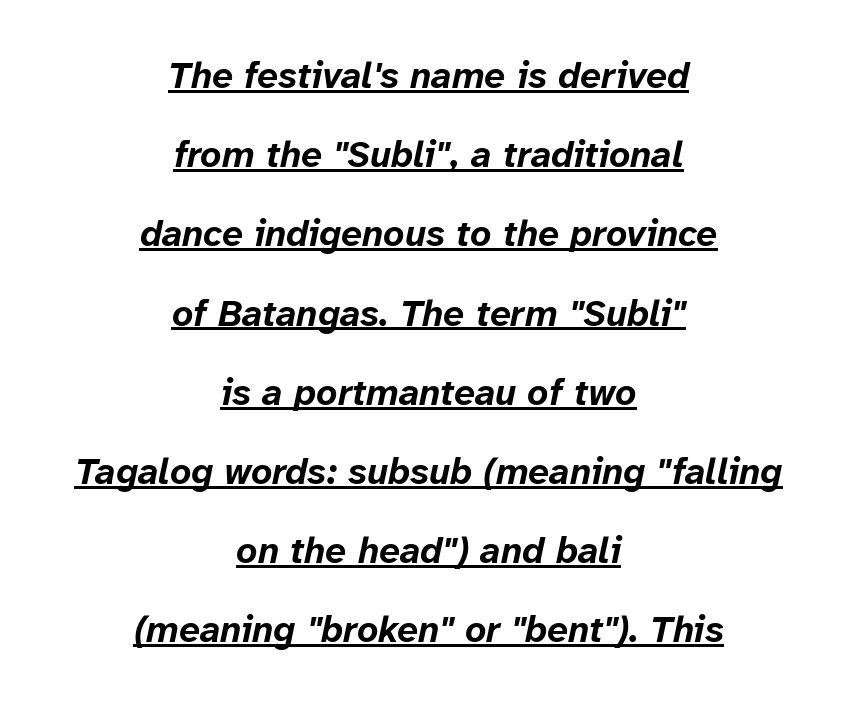
Q: Is the text bold? A: Yes.
Q: Is the text italic (slanted)? A: Yes, it leans right by about 12 degrees.
Q: Is the text underlined? A: Yes.
Q: How is the paragraph aligned? A: Centered.
Q: Is the spacing between letters normal or unusually wide? A: Normal.
Q: Is the spacing between lines tight, normal or loose? A: Loose.
Q: Width (condensed, normal, or wide)? A: Normal.
Q: Stroke contrast? A: Low.
Q: x-height? A: Medium.
Q: Monospaced? A: No.
